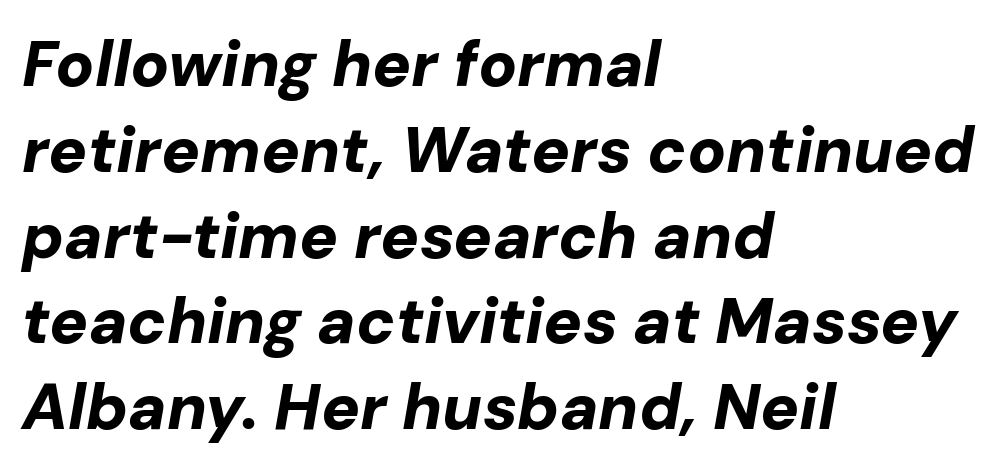
The passage shown is typed in a proportional face where columns would drift. The glyphs have the mass of a bold cut. How are the letters spaced? Ordinarily, with no added tracking. Notice how the stems are inclined rather than vertical — that's the hallmark of italics. Line spacing here is normal.
